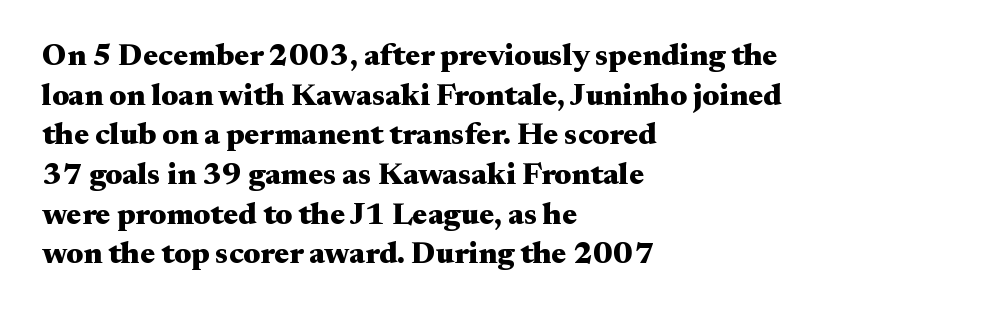
{"serif": "yes", "italic": "no", "bold": "yes", "weight": "heavy", "width": "wide", "stroke_contrast": "medium", "x_height": "small", "monospaced": "no", "underline": "no", "align": "left", "line_spacing": "normal", "line_spacing_ratio": 1.28, "letter_spacing": "normal", "letter_spacing_em": 0.0, "glyph_px": 31}
